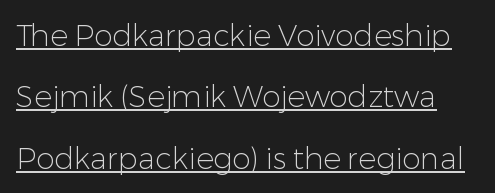
Q: Is the text bold? A: No.
Q: Is the text italic (slanted)? A: No, it is upright.
Q: Is the typeface a serif or a sans-serif typeface? A: Sans-serif.
Q: Is the text underlined? A: Yes.
Q: Is the spacing between letters normal or unusually wide? A: Normal.
Q: Is the spacing between lines tight, normal or loose? A: Loose.
Q: Width (condensed, normal, or wide)? A: Normal.
Q: Stroke contrast? A: Low.
Q: x-height? A: Medium.
Q: Monospaced? A: No.
